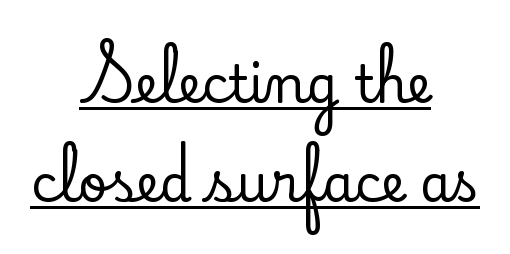
The letters carry serifs — small finishing strokes at the ends of their stems. The face used here is rendered with its standard letterfit. The text block is weighted toward neither margin, spreading evenly from the middle. Honestly, the underline is the first thing you notice here.
